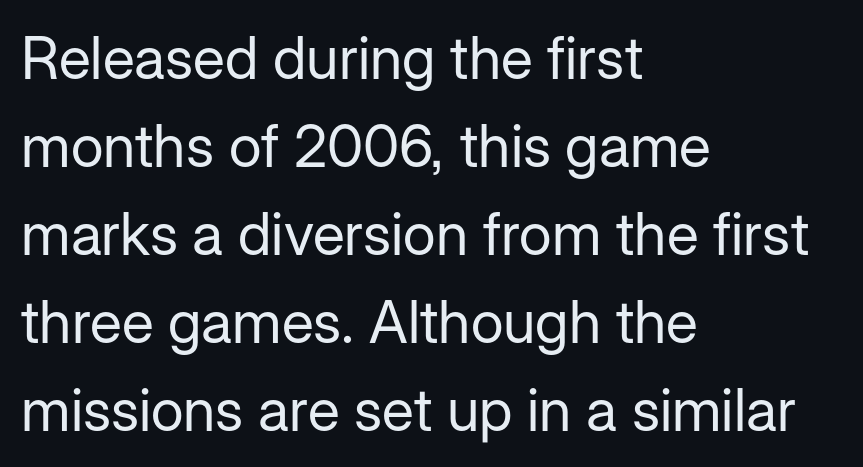
Posture: upright roman. Proportional: the letters do not fall into vertical columns. The passage shown is typeset with a sans-serif family. Horizontal bands of white between lines are of average thickness.
